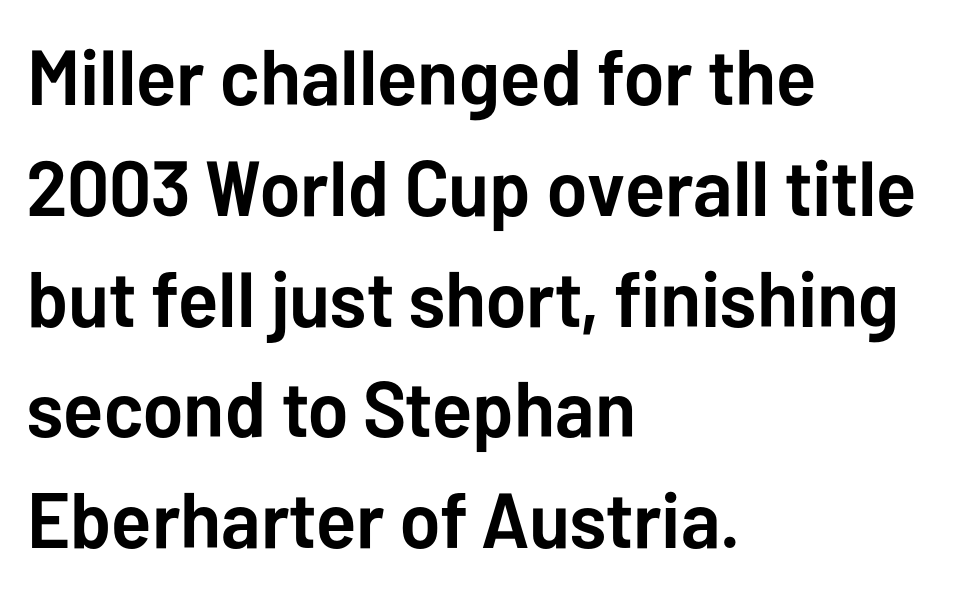
The image shows 78 px semibold sans-serif type, upright; set left-aligned, normal line spacing (1.42x), normal letter spacing, not underlined; low stroke contrast and a medium x-height.
